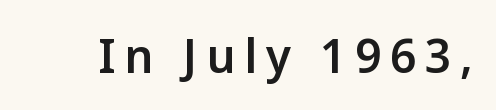
The image shows 46 px semibold sans-serif type, upright; set not underlined; low stroke contrast and a medium x-height.
